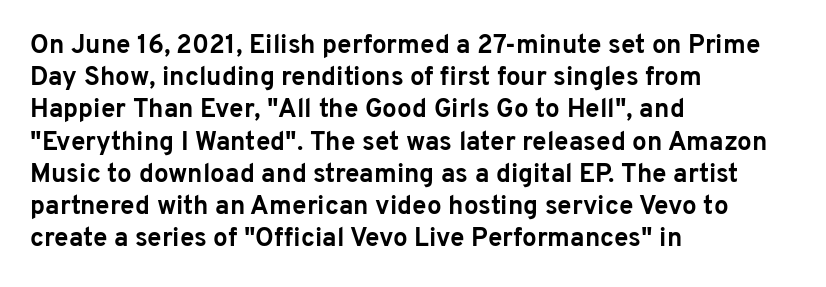
Descenders hang freely into open space. Rendered with straight, roman letterforms. The strokes are fattened all the way to bold. This rendering uses left alignment, leaving the right contour irregular.
